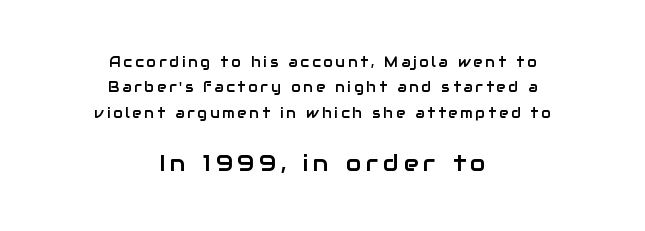
Teacher's note: observe the equal gaps on both sides — that is centered alignment. Upright lettering throughout. If you squint, the bottom block still reads clearly — it's the larger of the two. Underlining? Definitely not there. Caption: expanded tracking, letters set apart.
